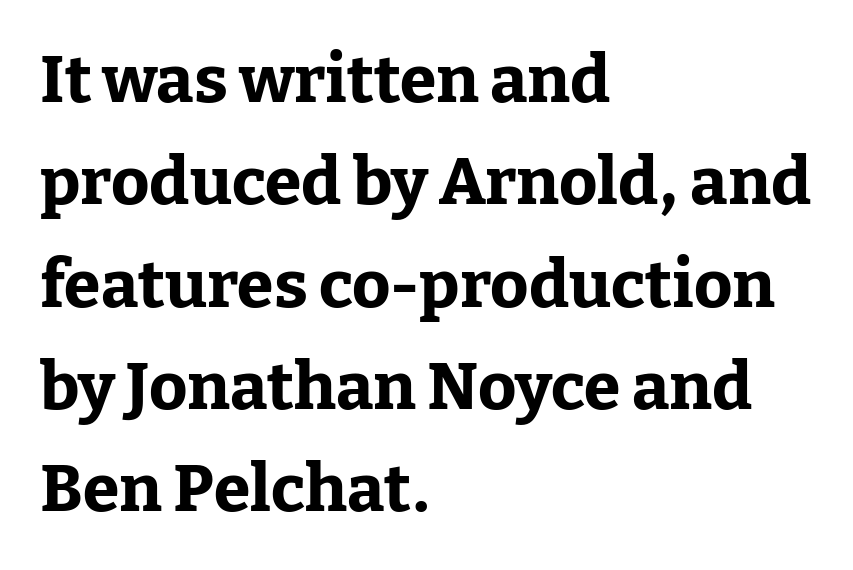
The image shows 66 px bold serif type, upright; set left-aligned, normal line spacing (1.55x), normal letter spacing, not underlined; low stroke contrast and a medium x-height.
